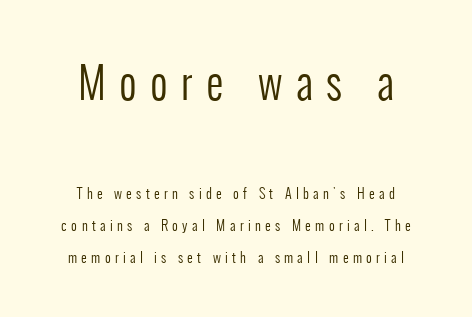
The image shows 43 px regular-weight, condensed sans-serif type, upright; set centered, loose line spacing (2.31x), unusually wide letter spacing (+0.31 em), not underlined; the first (top) block is 3.07x larger; low stroke contrast and a medium x-height.
